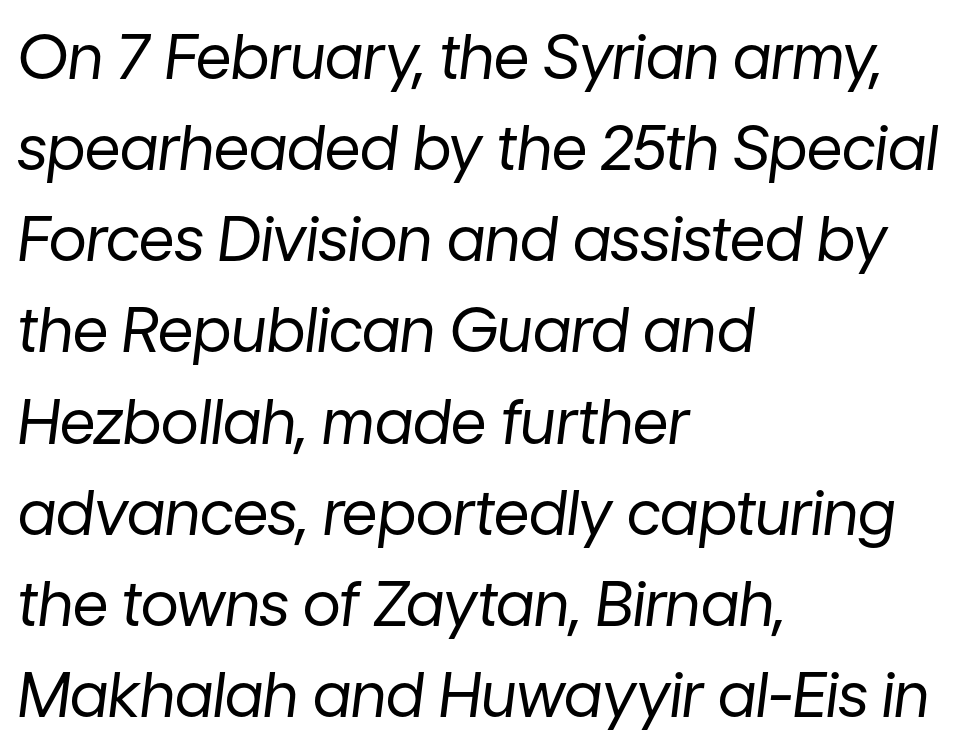
{"italic": "yes", "lean": "right", "slant_degrees": 7, "bold": "no", "weight": "regular", "width": "normal", "stroke_contrast": "low", "x_height": "medium", "monospaced": "no", "underline": "no", "align": "left", "line_spacing": "normal", "line_spacing_ratio": 1.47, "letter_spacing": "normal", "letter_spacing_em": 0.0, "glyph_px": 62}
